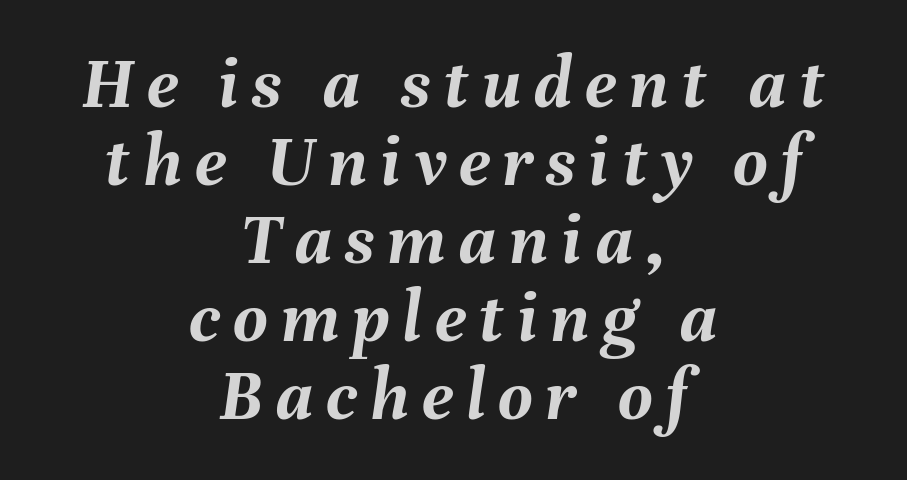
The image shows 75 px semibold type, italic (leaning right); set centered, tight line spacing (1.04x), not underlined; medium stroke contrast and a medium x-height.
